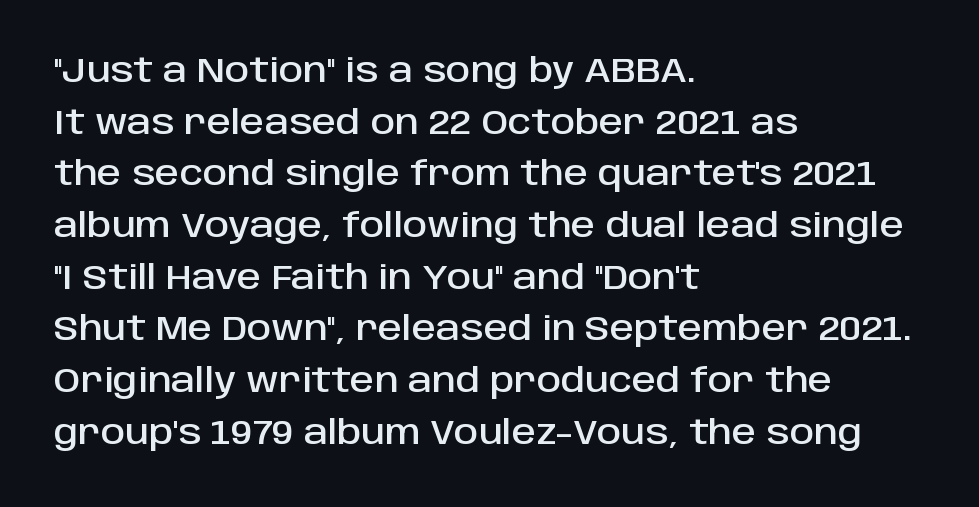
Q: Is the text italic (slanted)? A: No, it is upright.
Q: Is the typeface a serif or a sans-serif typeface? A: Sans-serif.
Q: Is the text underlined? A: No.
Q: How is the paragraph aligned? A: Left-aligned.
Q: Is the spacing between letters normal or unusually wide? A: Normal.
Q: Is the spacing between lines tight, normal or loose? A: Normal.
Q: Width (condensed, normal, or wide)? A: Normal.
Q: Stroke contrast? A: Low.
Q: x-height? A: Large.
Q: Monospaced? A: No.
